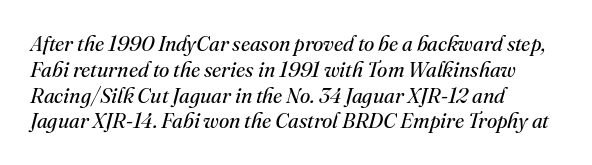
The image shows 21 px text type, italic (leaning right); set left-aligned, line spacing 1.23x, normal letter spacing, not underlined.
